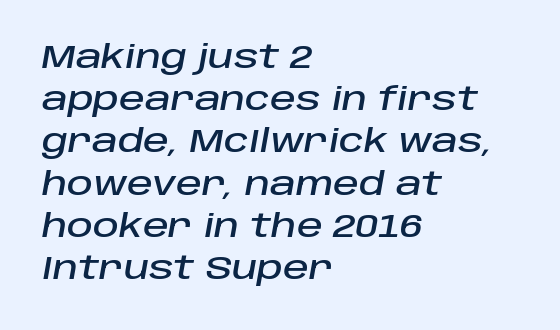
The horizontal fit of the characters is conventional and even. In terms of leading, this rendering sits right in the middle. These lines were composed using italics. The compositor pushed each line to the left boundary.
